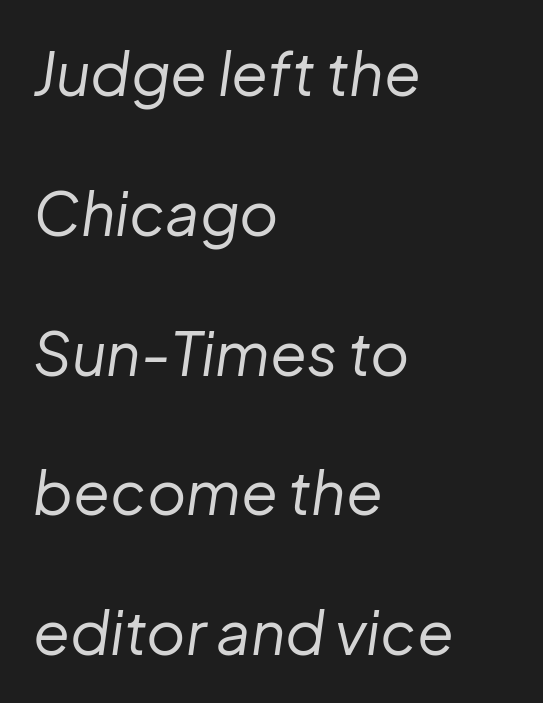
The image shows 60 px regular-weight type, italic (leaning right); set left-aligned, loose line spacing (2.33x), normal letter spacing, not underlined; low stroke contrast and a medium x-height.
